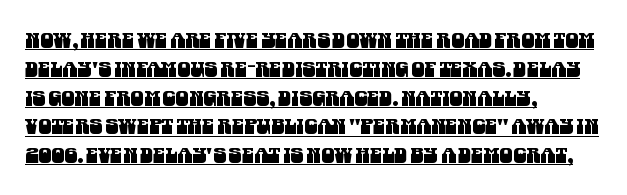
Q: Is the text underlined? A: Yes.
Q: How is the paragraph aligned? A: Left-aligned.
Q: Is the spacing between letters normal or unusually wide? A: Normal.
Q: Is the spacing between lines tight, normal or loose? A: Normal.
